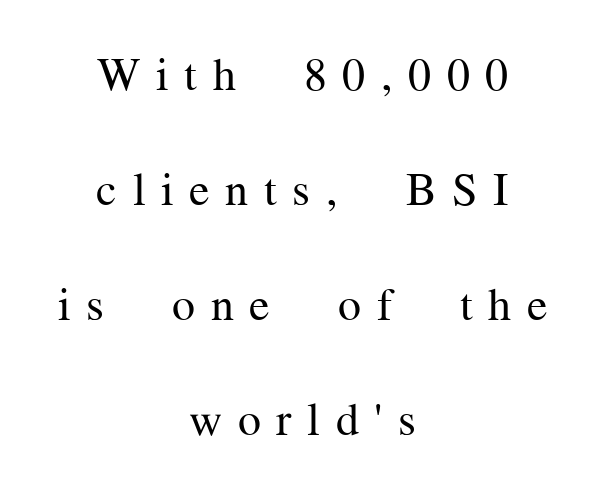
The typeface has the unassuming heft of standard copy or less. Reading down the column, the eye jumps a long way to each next line. Note the varied advance widths — an 'i' is clearly narrower than an 'm'. Inter-character spacing is expanded well beyond the font's built-in metrics. These lines stack symmetrically, like a column narrowing and widening about its center.
